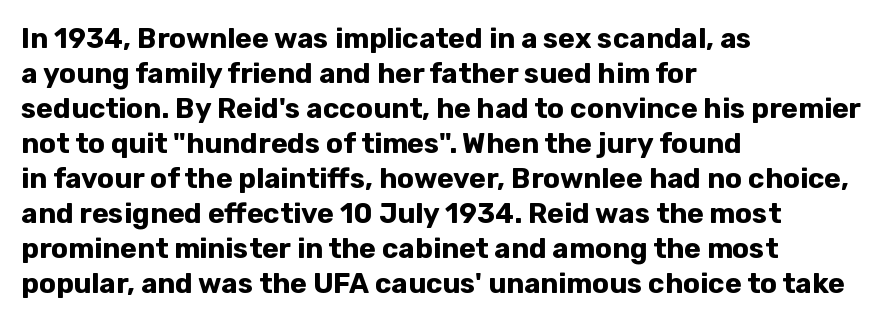
Every character sits straight up, as roman type does. Look at the stroke-to-counter ratio: heavy, a bold. Honestly, the letter spacing is just normal — you wouldn't notice it. How would I describe the line gaps? Plain and ordinary.
